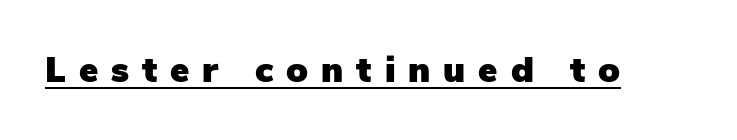
Q: Is the text italic (slanted)? A: No, it is upright.
Q: Is the typeface a serif or a sans-serif typeface? A: Sans-serif.
Q: Is the text underlined? A: Yes.
Q: Is the spacing between letters normal or unusually wide? A: Unusually wide.
Q: Width (condensed, normal, or wide)? A: Normal.
Q: Stroke contrast? A: Low.
Q: x-height? A: Medium.
Q: Monospaced? A: No.
